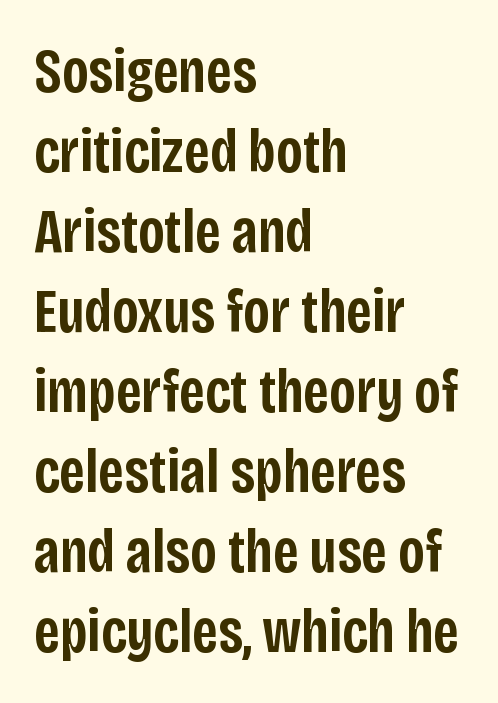
Q: Is the text bold? A: Semi-bold.
Q: Is the text italic (slanted)? A: No, it is upright.
Q: Is the typeface a serif or a sans-serif typeface? A: Sans-serif.
Q: Is the text underlined? A: No.
Q: How is the paragraph aligned? A: Left-aligned.
Q: Is the spacing between letters normal or unusually wide? A: Normal.
Q: Is the spacing between lines tight, normal or loose? A: Normal.
Q: Width (condensed, normal, or wide)? A: Condensed.
Q: Stroke contrast? A: Low.
Q: x-height? A: Large.
Q: Monospaced? A: No.
